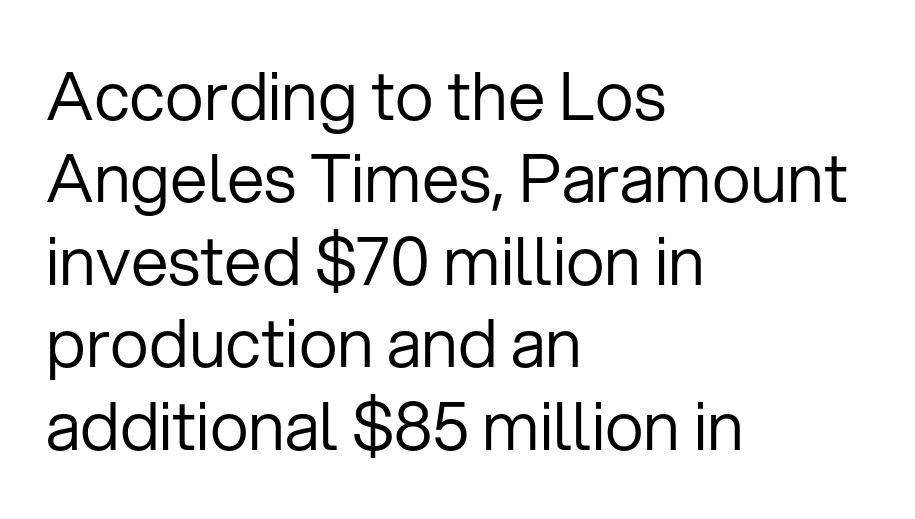
The image shows 67 px regular-weight sans-serif type, upright; set left-aligned, line spacing 1.23x, normal letter spacing, not underlined; low stroke contrast and a medium x-height.
